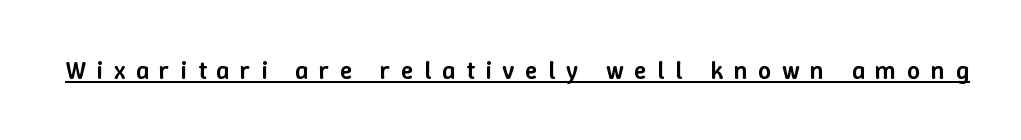
Q: Is the text bold? A: Semi-bold.
Q: Is the text italic (slanted)? A: No, it is upright.
Q: Is the text underlined? A: Yes.
Q: Is the spacing between letters normal or unusually wide? A: Unusually wide.
